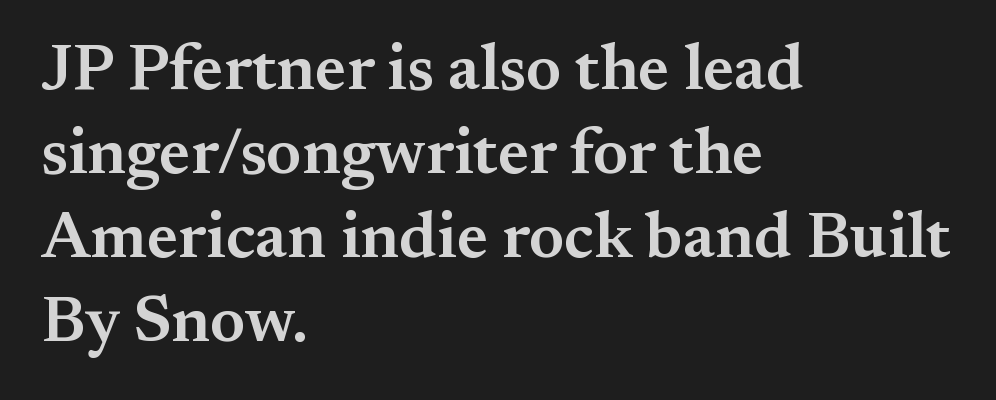
The image shows 65 px semibold serif type, upright; set left-aligned, normal line spacing (1.29x), normal letter spacing, not underlined; medium stroke contrast and a small x-height.
